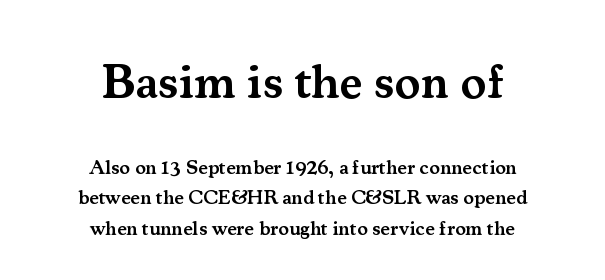
Q: Is the text bold? A: Semi-bold.
Q: Is the text italic (slanted)? A: No, it is upright.
Q: Is the typeface a serif or a sans-serif typeface? A: Serif.
Q: Is the text underlined? A: No.
Q: How is the paragraph aligned? A: Centered.
Q: Is the spacing between letters normal or unusually wide? A: Normal.
Q: Is the spacing between lines tight, normal or loose? A: Normal.
Q: Which block of text is set in a larger size, the first (top) or the second (bottom)? A: The first (top) one.
Q: Width (condensed, normal, or wide)? A: Normal.
Q: Stroke contrast? A: Medium.
Q: x-height? A: Small.
Q: Monospaced? A: No.
